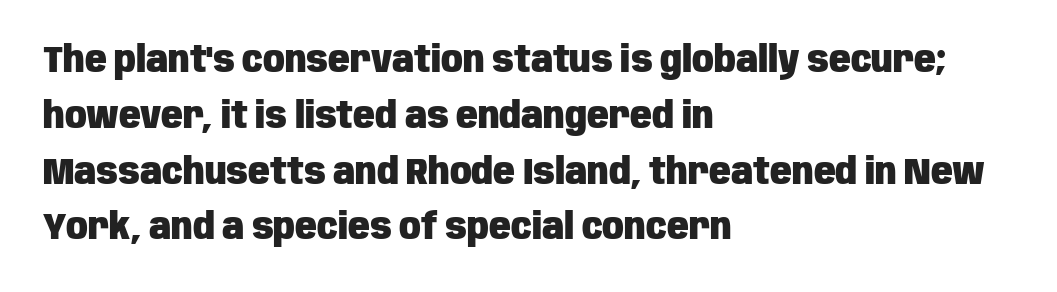
Does the lettering tilt? It doesn't — this is upright. Honestly, there is no underline to notice here at all. Whoever set this chose a conventional vertical rhythm. This rendering uses left alignment, leaving the right contour irregular.
